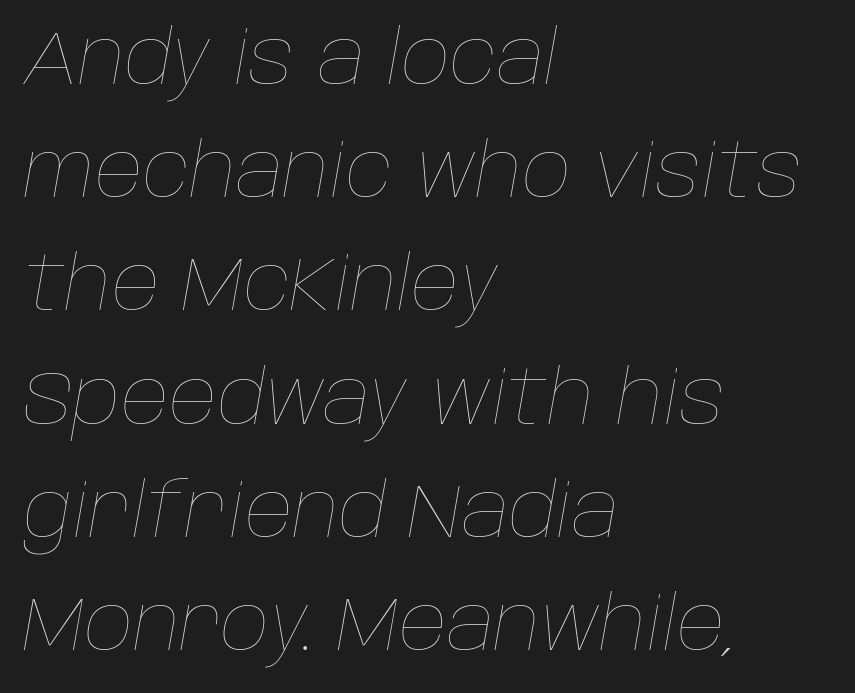
{"italic": "yes", "lean": "right", "slant_degrees": 10, "bold": "no", "weight": "thin", "width": "normal", "stroke_contrast": "low", "x_height": "large", "monospaced": "no", "underline": "no", "align": "left", "line_spacing": "normal", "line_spacing_ratio": 1.51, "letter_spacing": "normal", "letter_spacing_em": 0.0, "glyph_px": 75}
